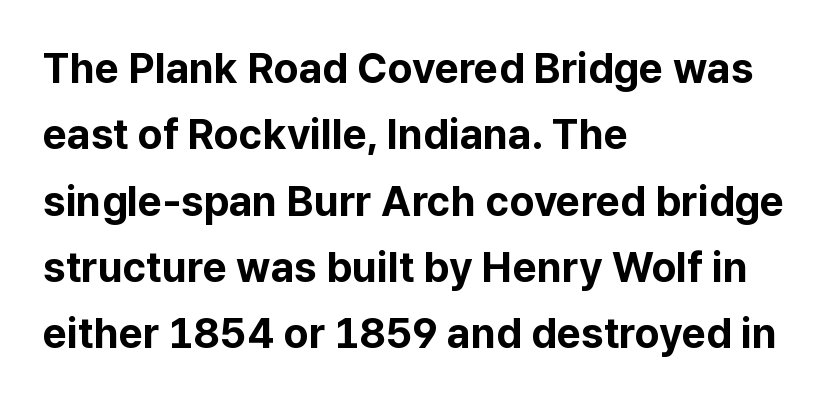
The image shows 42 px bold sans-serif type, upright; set left-aligned, normal line spacing (1.58x), normal letter spacing, not underlined; low stroke contrast and a medium x-height.
